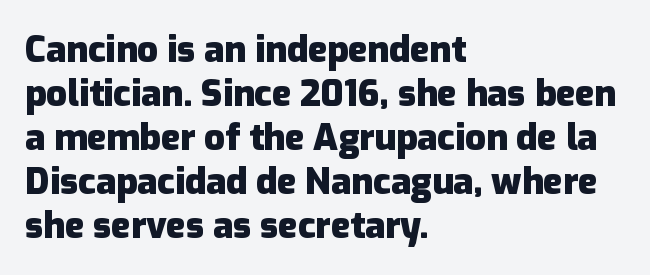
{"serif": "no", "italic": "no", "bold": "yes", "weight": "heavy", "width": "normal", "stroke_contrast": "low", "x_height": "medium", "monospaced": "no", "underline": "no", "align": "left", "line_spacing_ratio": 1.22, "letter_spacing": "normal", "letter_spacing_em": 0.0, "glyph_px": 36}
